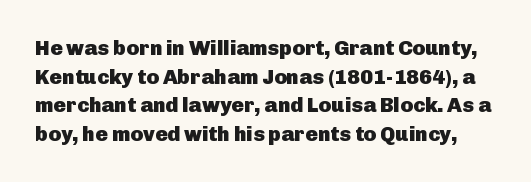
The image shows 21 px bold type, upright; set normal line spacing (1.36x), normal letter spacing, not underlined.
